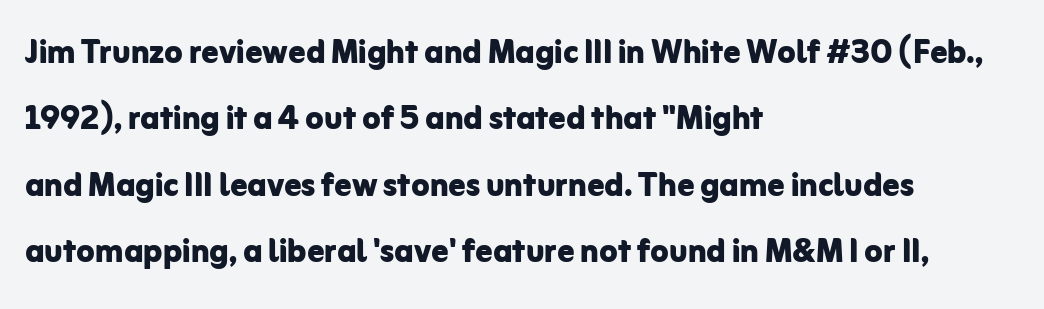
The image shows 42 px bold sans-serif type, upright; set left-aligned, normal line spacing (1.58x), normal letter spacing, not underlined; low stroke contrast and a medium x-height.
